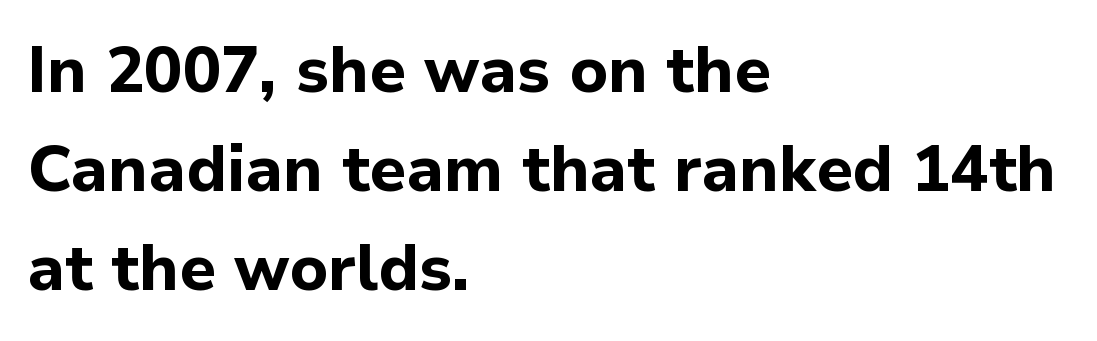
The image shows 64 px bold sans-serif type, upright; set left-aligned, normal line spacing (1.55x), normal letter spacing, not underlined; low stroke contrast and a medium x-height.
